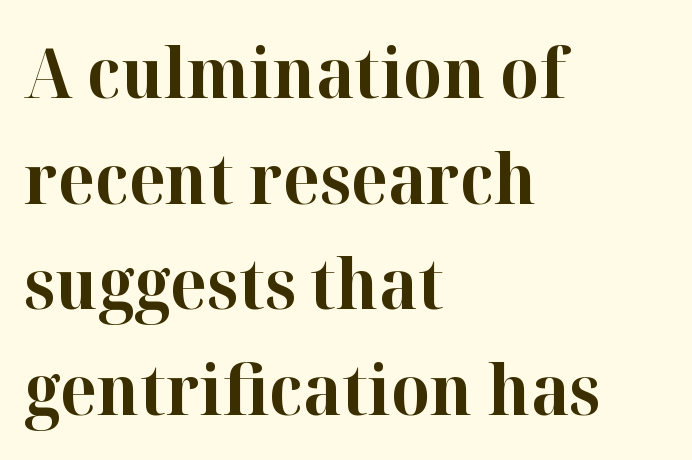
These lines keep a tight, regular rhythm from letter to letter. The block of text has a typical density, with ordinary space between rows. Every row of glyphs begins at an identical x-position on the left. As a designer I'd log this as weight 700, bold. The strip under each line holds only bare page.
